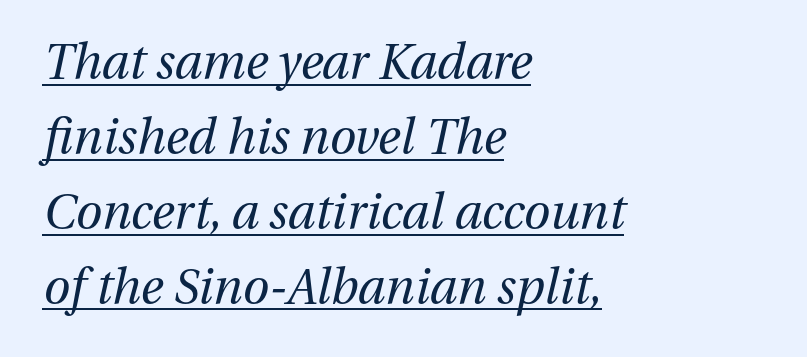
Think of a printed novel: that variable character pitch is what you see here. Think standard paragraph weight, or any step lighter than that. A classic flush-left, rag-right setting is used for this passage. Italic: yes, the glyphs are oblique. The block of text has a typical density, with ordinary space between rows. Caption: lettering with a line underneath.
